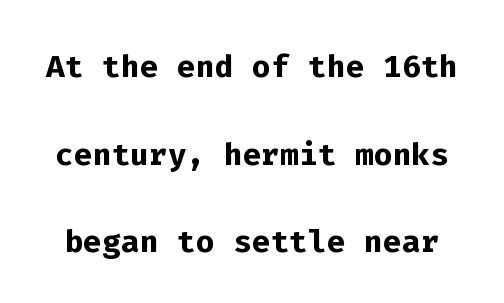
Q: Is the text bold? A: Yes.
Q: Is the text italic (slanted)? A: No, it is upright.
Q: Is the typeface a serif or a sans-serif typeface? A: Sans-serif.
Q: Is the text underlined? A: No.
Q: Is the spacing between letters normal or unusually wide? A: Normal.
Q: Is the spacing between lines tight, normal or loose? A: Loose.
Q: Width (condensed, normal, or wide)? A: Normal.
Q: Stroke contrast? A: Low.
Q: x-height? A: Medium.
Q: Monospaced? A: Yes.
